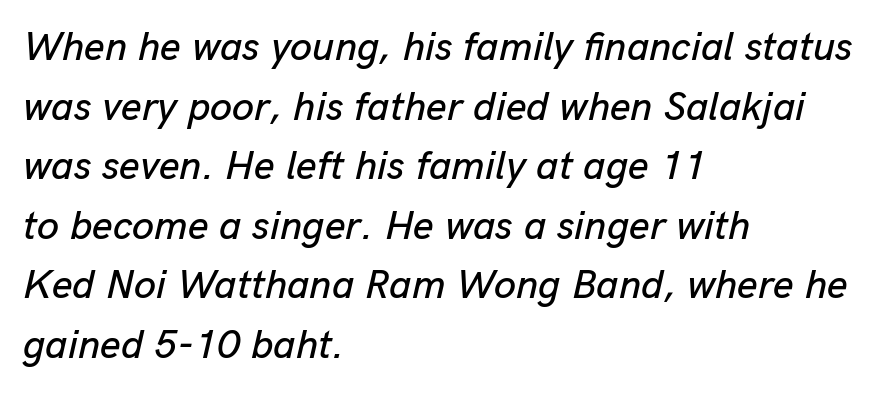
Q: Is the text italic (slanted)? A: Yes, it leans right by about 13 degrees.
Q: Is the text underlined? A: No.
Q: How is the paragraph aligned? A: Left-aligned.
Q: Is the spacing between letters normal or unusually wide? A: Normal.
Q: Is the spacing between lines tight, normal or loose? A: Normal.
Q: Width (condensed, normal, or wide)? A: Normal.
Q: Stroke contrast? A: Low.
Q: x-height? A: Medium.
Q: Monospaced? A: No.
